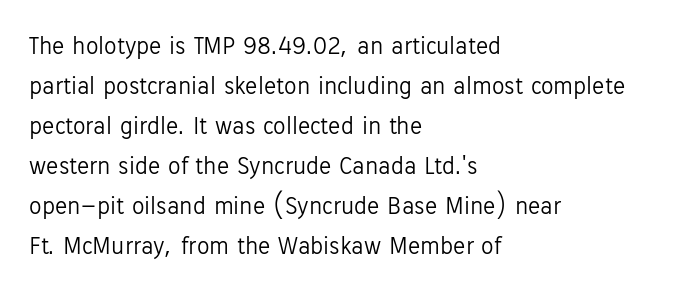
The image shows 25 px text type, upright; set left-aligned, normal line spacing (1.6x), normal letter spacing, not underlined.
